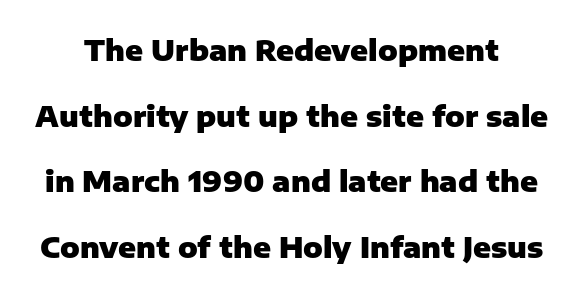
The leading is generous, giving the passage an open texture. Varying glyph widths throughout — classic text-font behaviour. To sum up the face: it is a sans, with no serifs. Students, this is bold: see how much ink each stroke carries. Compared with typical body copy, the letter spacing here is the same.
